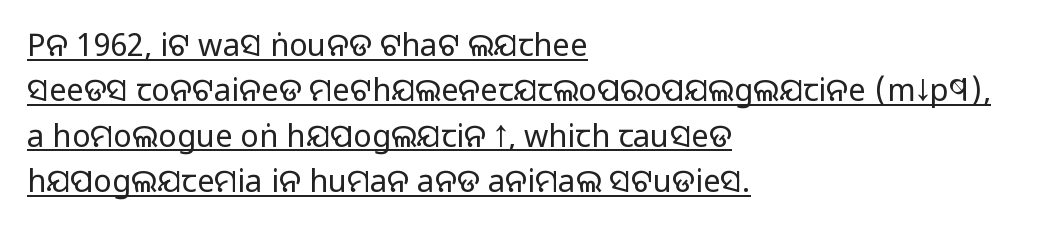
Compared with undecorated copy, this sample adds a rule below the words. Note the varied advance widths — an 'i' is clearly narrower than an 'm'. The text block is weighted toward the left margin, trailing off unevenly rightward. The typeface chosen for these lines omits serifs. The passage shown stacks its lines at a standard gap. Is the letter spacing exaggerated? No — it looks like the ordinary default.
